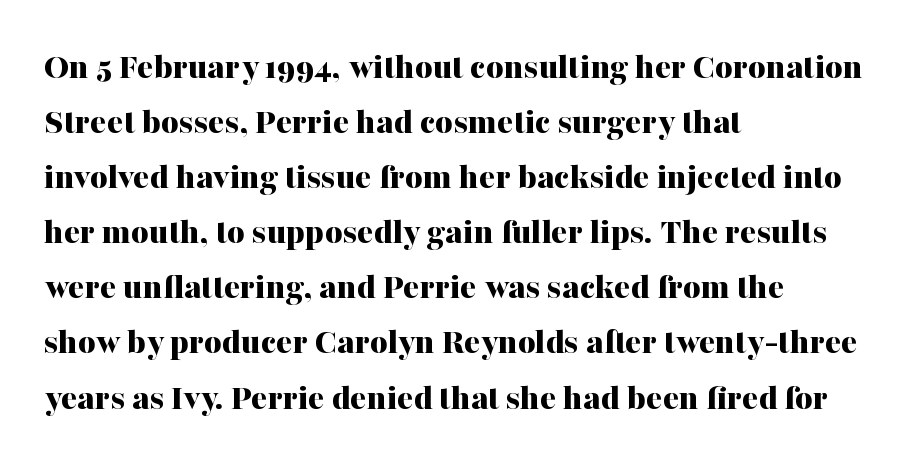
{"serif": "yes", "italic": "no", "bold": "yes", "weight": "bold", "width": "normal", "stroke_contrast": "medium", "x_height": "medium", "monospaced": "no", "underline": "no", "align": "left", "line_spacing": "normal", "line_spacing_ratio": 1.45, "letter_spacing": "normal", "letter_spacing_em": 0.0, "glyph_px": 38}
